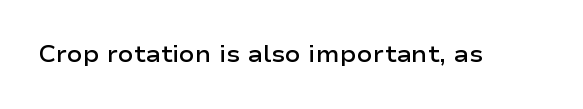
The image shows 23 px text type, upright; set normal letter spacing, not underlined.
